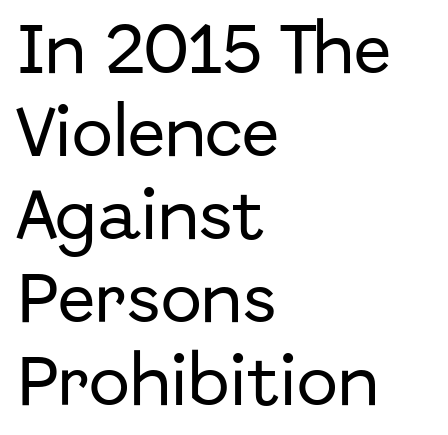
The image shows 55 px sans-serif type, upright; set left-aligned, normal line spacing (1.51x), normal letter spacing, not underlined; low stroke contrast and a medium x-height.
